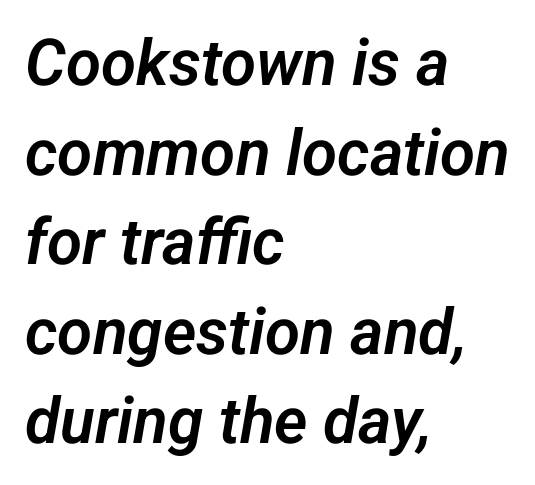
No word sits above an underline. Tracking here is standard; glyphs follow each other at the usual distance. The typesetter chose a ragged-right arrangement here. Looks like regular typesetting: each glyph gets only the width it needs.
